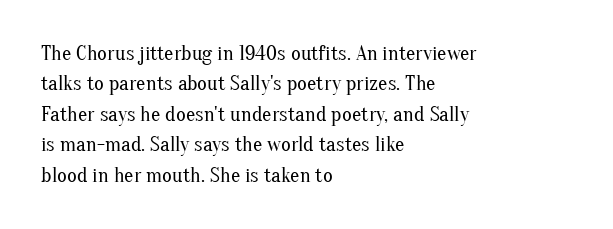
Letter spacing: default. Ink coverage per letter is moderate at most. The rag falls on the right side of this text block. Descenders are the only things crossing below the line. This block has exactly the height ordinary leading produces. This is the regular roman posture of the typeface.
